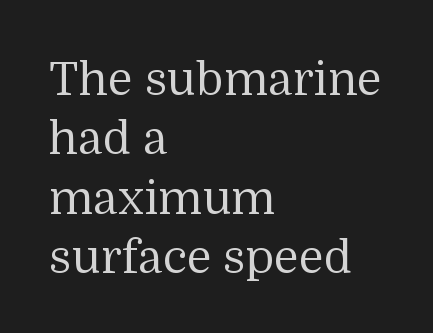
{"serif": "yes", "italic": "no", "bold": "no", "weight": "regular", "width": "normal", "stroke_contrast": "medium", "x_height": "medium", "monospaced": "no", "underline": "no", "align": "left", "line_spacing": "normal", "line_spacing_ratio": 1.29, "letter_spacing": "normal", "letter_spacing_em": 0.0, "glyph_px": 46}
